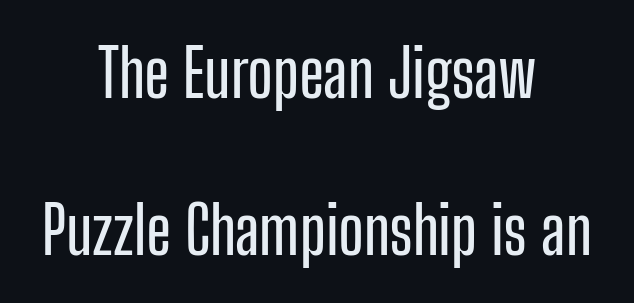
The vertical gap from one line to the next is large. The type sits square on the baseline with zero lean. Think of a printed novel: that variable character pitch is what you see here. Is the letter spacing exaggerated? No — it looks like the ordinary default. Nothing sits at the stroke ends, so this counts as sans-serif.
